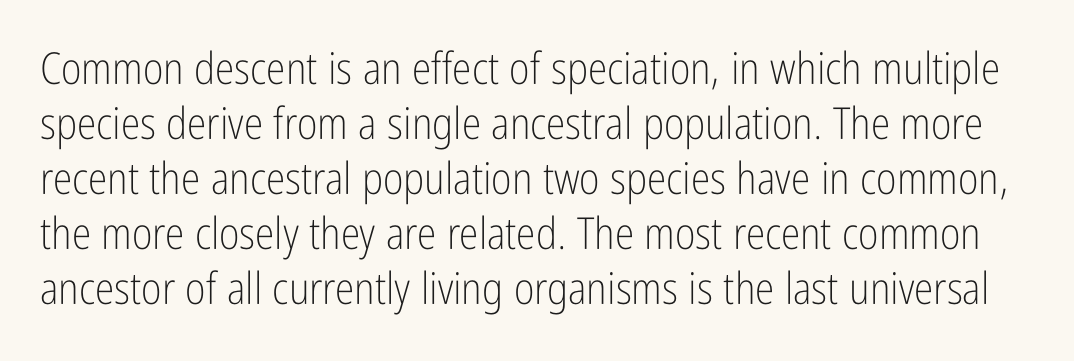
Q: Is the text bold? A: No.
Q: Is the text italic (slanted)? A: No, it is upright.
Q: Is the typeface a serif or a sans-serif typeface? A: Sans-serif.
Q: Is the text underlined? A: No.
Q: Is the spacing between letters normal or unusually wide? A: Normal.
Q: Is the spacing between lines tight, normal or loose? A: Normal.
Q: Width (condensed, normal, or wide)? A: Condensed.
Q: Stroke contrast? A: Low.
Q: x-height? A: Medium.
Q: Monospaced? A: No.
